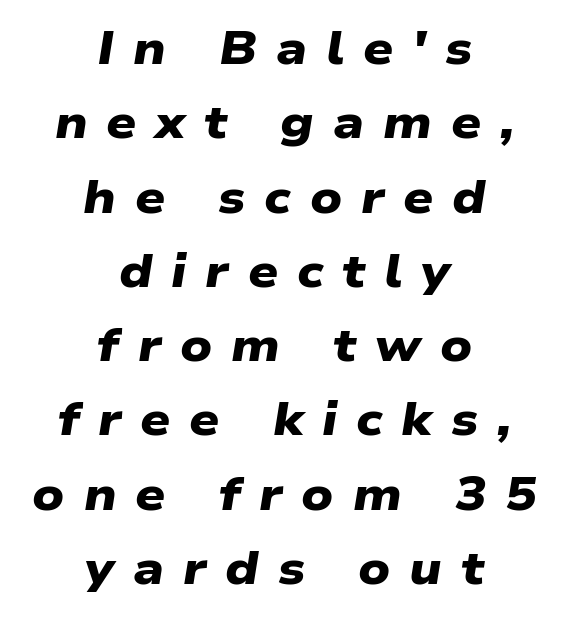
{"serif": "no", "bold": "yes", "weight": "heavy", "width": "wide", "stroke_contrast": "low", "x_height": "medium", "monospaced": "no", "underline": "no", "align": "center", "line_spacing": "normal", "line_spacing_ratio": 1.58, "letter_spacing": "wide", "letter_spacing_em": 0.4, "glyph_px": 47}
